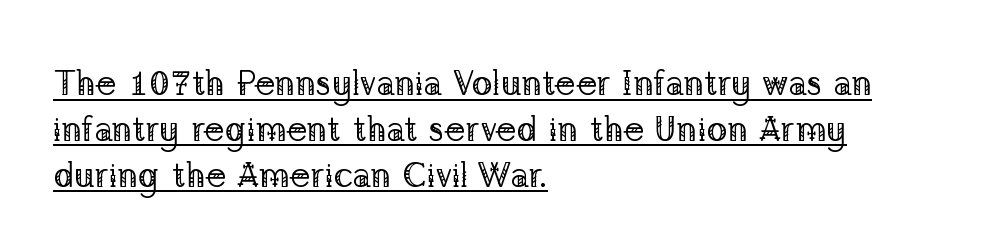
The image shows 35 px regular-weight serif type, upright; set left-aligned, normal line spacing (1.31x), normal letter spacing, underlined; low stroke contrast and a medium x-height.
